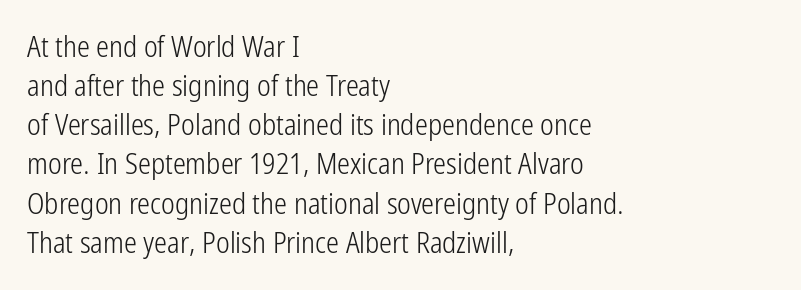
{"serif": "no", "italic": "no", "bold": "no", "weight": "light", "width": "condensed", "stroke_contrast": "low", "x_height": "medium", "monospaced": "no", "underline": "no", "align": "left", "line_spacing": "normal", "line_spacing_ratio": 1.35, "letter_spacing": "normal", "letter_spacing_em": 0.0, "glyph_px": 29}
